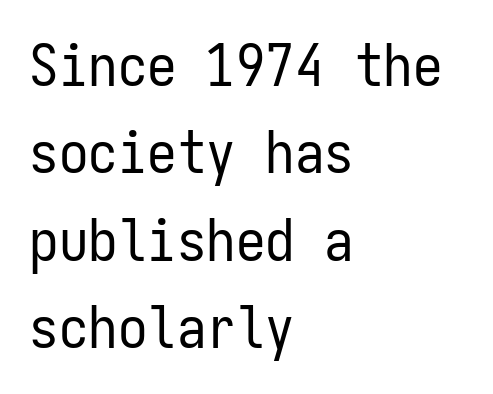
Q: Is the text bold? A: No.
Q: Is the text italic (slanted)? A: No, it is upright.
Q: Is the typeface a serif or a sans-serif typeface? A: Sans-serif.
Q: Is the text underlined? A: No.
Q: How is the paragraph aligned? A: Left-aligned.
Q: Is the spacing between letters normal or unusually wide? A: Normal.
Q: Is the spacing between lines tight, normal or loose? A: Normal.
Q: Width (condensed, normal, or wide)? A: Condensed.
Q: Stroke contrast? A: Low.
Q: x-height? A: Medium.
Q: Monospaced? A: Yes.
